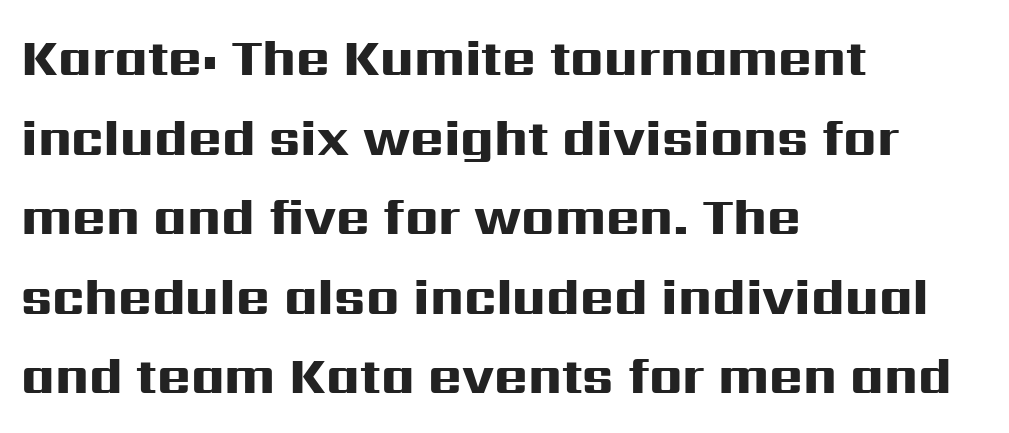
I'd describe the lettering as bold — thick and assertive. Is this a sans? Yes — the strokes have no serifs. Students, note that the glyphs here touch the page at normal intervals. Teacher's note: observe the even left margin — that is flush-left alignment. Proportional: the letters do not fall into vertical columns.
